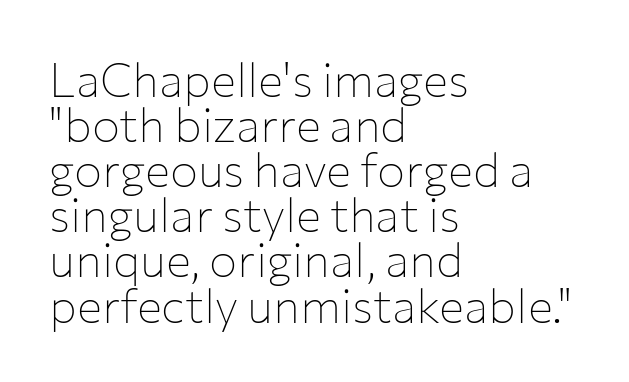
{"serif": "no", "italic": "no", "bold": "no", "weight": "thin", "width": "normal", "stroke_contrast": "low", "x_height": "medium", "monospaced": "no", "underline": "no", "align": "left", "line_spacing": "tight", "line_spacing_ratio": 0.96, "letter_spacing": "normal", "letter_spacing_em": 0.0, "glyph_px": 47}
